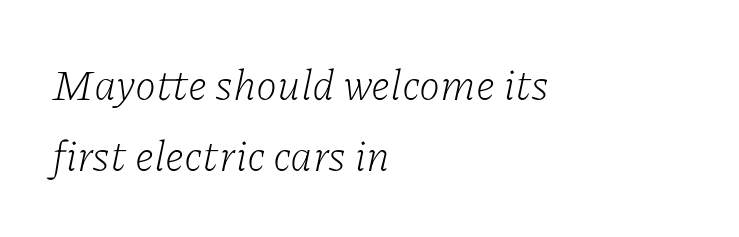
The image shows 43 px light serif type, italic (leaning right); set left-aligned, normal line spacing (1.64x), normal letter spacing, not underlined; low stroke contrast and a medium x-height.
